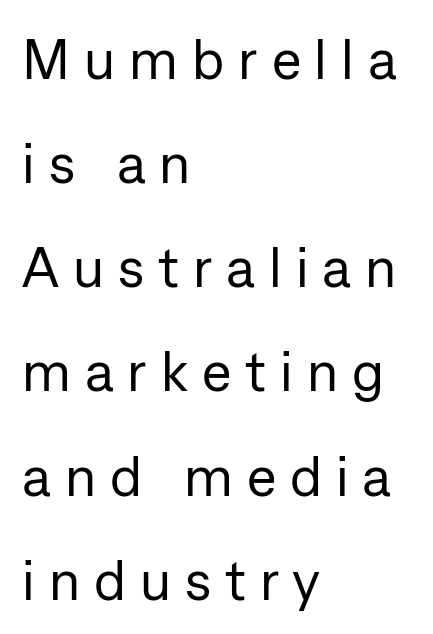
{"serif": "no", "italic": "no", "bold": "no", "weight": "regular", "width": "normal", "stroke_contrast": "low", "x_height": "medium", "monospaced": "no", "underline": "no", "align": "left", "line_spacing_ratio": 1.86, "letter_spacing": "wide", "letter_spacing_em": 0.25, "glyph_px": 56}
